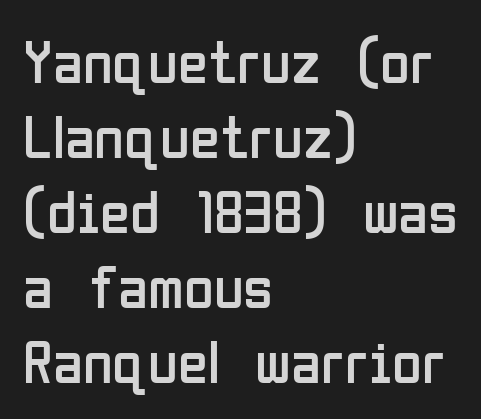
The image shows 61 px regular-weight, condensed sans-serif type, upright; set left-aligned, line spacing 1.23x, normal letter spacing, not underlined; low stroke contrast and a medium x-height.
